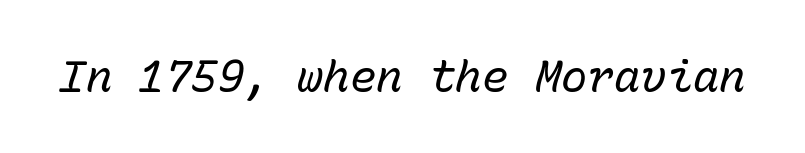
{"italic": "yes", "lean": "right", "slant_degrees": 15, "bold": "no", "weight": "regular", "width": "normal", "stroke_contrast": "low", "x_height": "medium", "monospaced": "yes", "underline": "no", "letter_spacing": "normal", "letter_spacing_em": 0.0, "glyph_px": 44}
